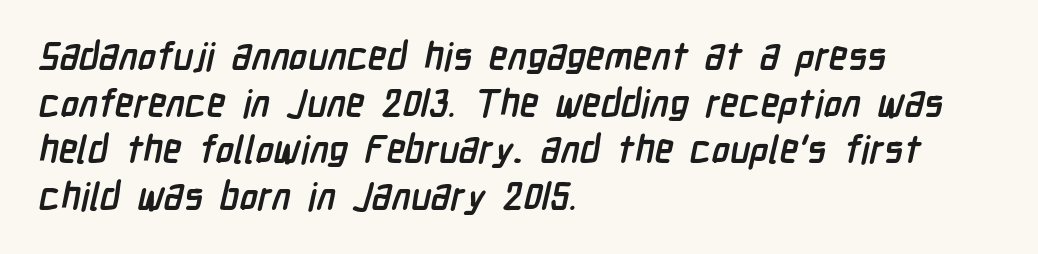
Q: Is the text bold? A: Yes.
Q: Is the typeface a serif or a sans-serif typeface? A: Sans-serif.
Q: Is the text underlined? A: No.
Q: How is the paragraph aligned? A: Left-aligned.
Q: Is the spacing between letters normal or unusually wide? A: Normal.
Q: Width (condensed, normal, or wide)? A: Condensed.
Q: Stroke contrast? A: Low.
Q: x-height? A: Medium.
Q: Monospaced? A: No.
